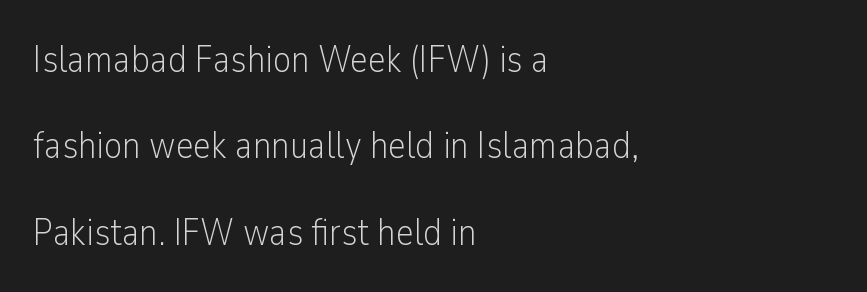
{"serif": "no", "italic": "no", "bold": "no", "weight": "light", "width": "condensed", "stroke_contrast": "low", "x_height": "medium", "monospaced": "no", "underline": "no", "align": "left", "line_spacing": "loose", "line_spacing_ratio": 2.27, "letter_spacing": "normal", "letter_spacing_em": 0.0, "glyph_px": 38}
